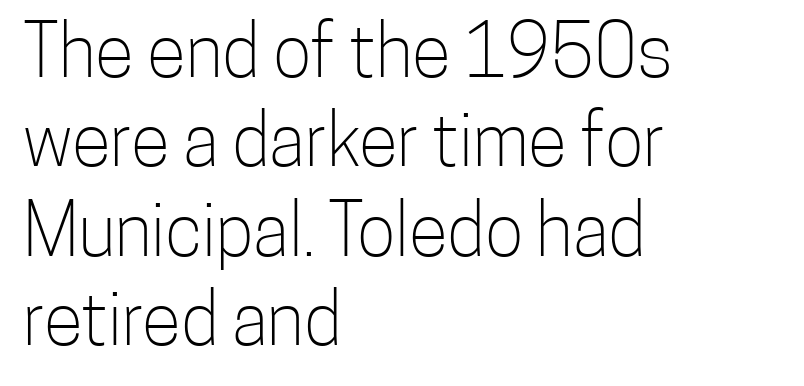
{"serif": "no", "italic": "no", "bold": "no", "weight": "light", "width": "condensed", "stroke_contrast": "low", "x_height": "medium", "monospaced": "no", "underline": "no", "align": "left", "line_spacing_ratio": 1.24, "letter_spacing": "normal", "letter_spacing_em": 0.0, "glyph_px": 72}
